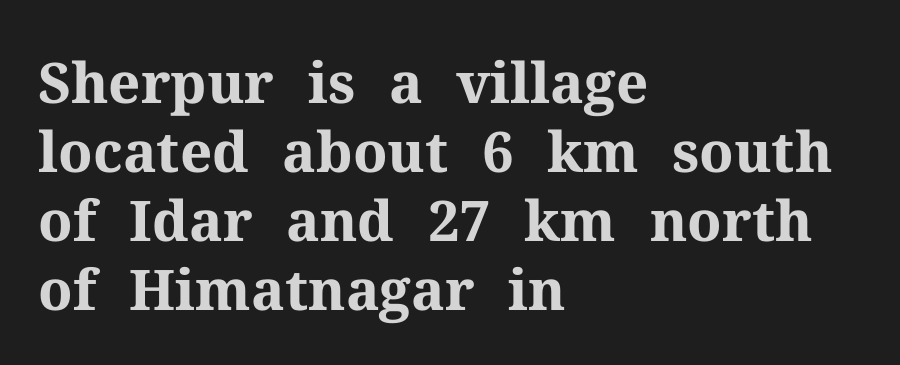
Regarding serifs, this sample has them. Spacing between characters is what you'd get straight out of the box. It's the straight-up-and-down kind of type. The gap between lines stays unmarked. These lines are rendered in a variable-pitch font. The paragraph has a hard left edge and a soft right edge.
